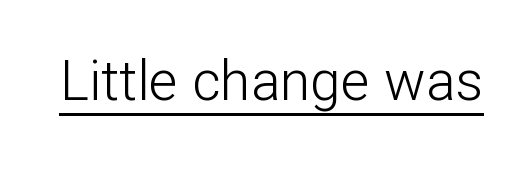
{"serif": "no", "italic": "no", "bold": "no", "weight": "light", "width": "normal", "stroke_contrast": "low", "x_height": "medium", "monospaced": "no", "underline": "yes", "letter_spacing": "normal", "letter_spacing_em": 0.0, "glyph_px": 55}
